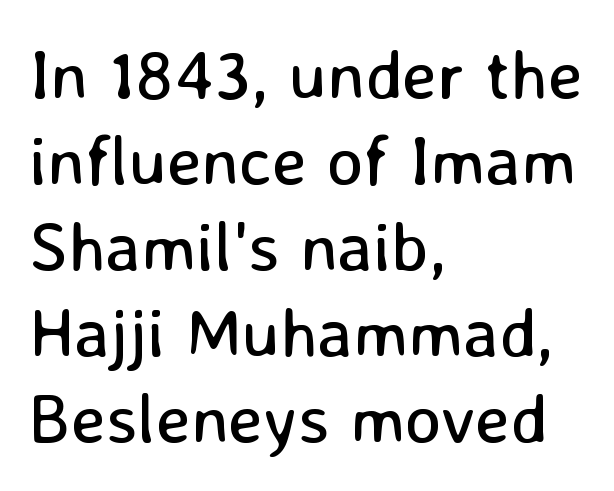
Q: Is the text bold? A: No.
Q: Is the text italic (slanted)? A: No, it is upright.
Q: Is the typeface a serif or a sans-serif typeface? A: Sans-serif.
Q: Is the text underlined? A: No.
Q: How is the paragraph aligned? A: Left-aligned.
Q: Is the spacing between letters normal or unusually wide? A: Normal.
Q: Width (condensed, normal, or wide)? A: Normal.
Q: Stroke contrast? A: Low.
Q: x-height? A: Medium.
Q: Monospaced? A: No.
